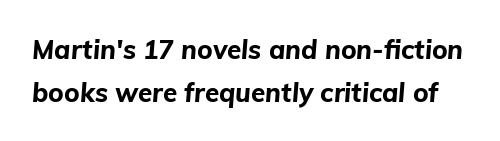
The image shows 26 px bold type, italic (leaning right); set normal line spacing (1.64x), normal letter spacing, not underlined.
